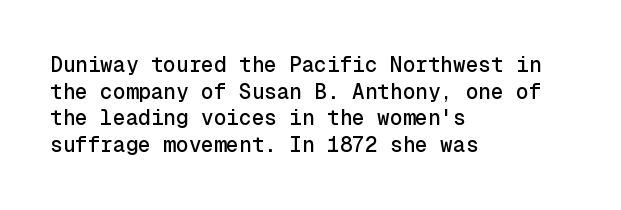
{"italic": "no", "underline": "no", "align": "left", "line_spacing": "normal", "line_spacing_ratio": 1.27, "letter_spacing": "normal", "letter_spacing_em": 0.0, "glyph_px": 21}
